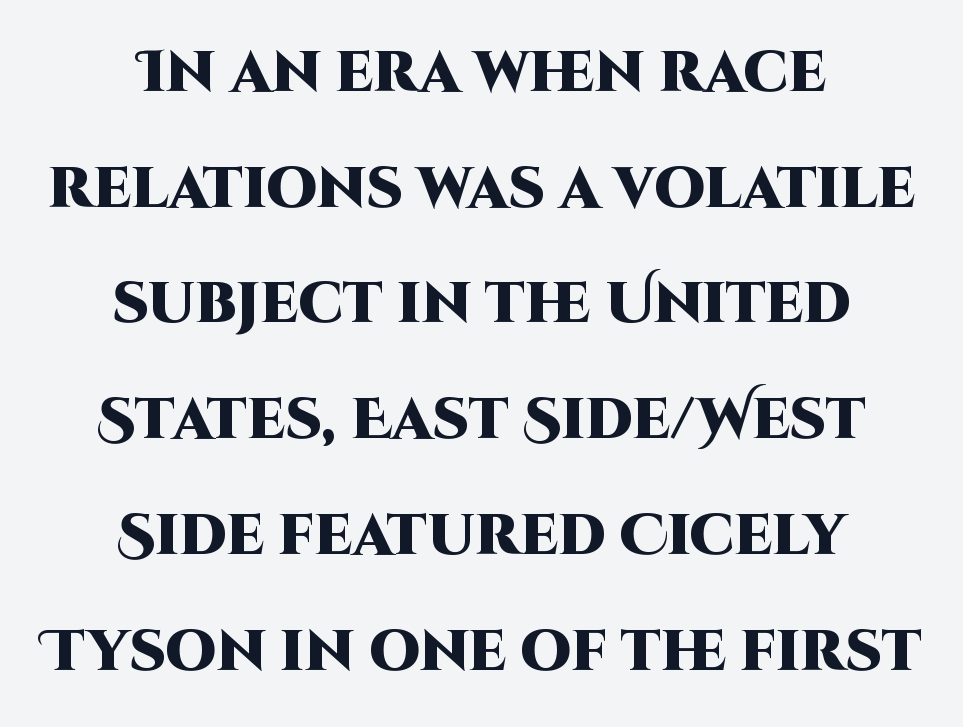
{"serif": "no", "italic": "no", "bold": "yes", "weight": "heavy", "width": "normal", "stroke_contrast": "high", "x_height": "large", "monospaced": "no", "underline": "no", "align": "center", "line_spacing": "loose", "line_spacing_ratio": 2.03, "letter_spacing": "normal", "letter_spacing_em": 0.0, "glyph_px": 57}
